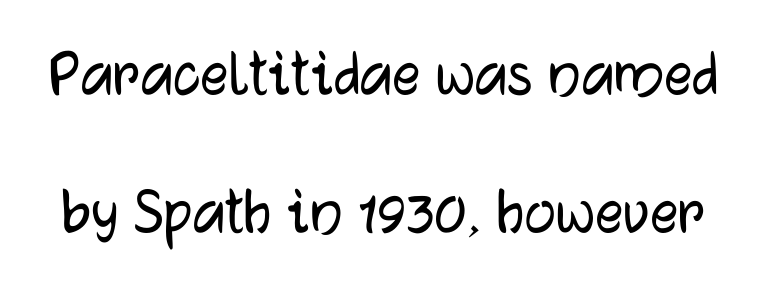
The image shows 70 px sans-serif type, upright; set loose line spacing (1.97x), normal letter spacing, not underlined; low stroke contrast and a medium x-height.
